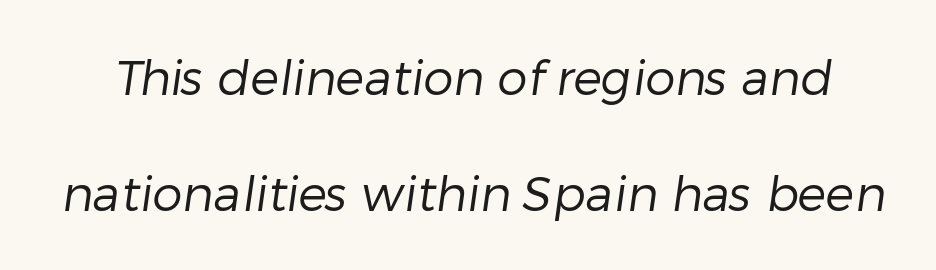
The image shows 48 px regular-weight sans-serif type; set loose line spacing (2.41x), normal letter spacing, not underlined; low stroke contrast and a medium x-height.
